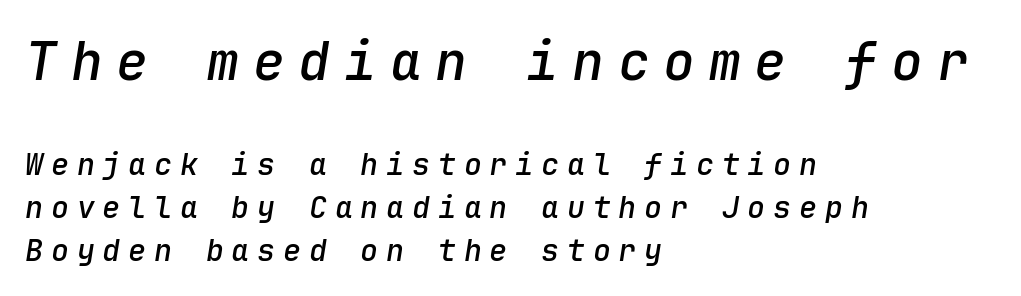
The rendering applies a slant to the glyphs. Emphasis by weight is partial: semibold. Substantial extra tracking has been applied to these lines. Here the designer chose a console-style face with uniform glyph widths. Compare the two chunks: the upper has the greater cap height.
